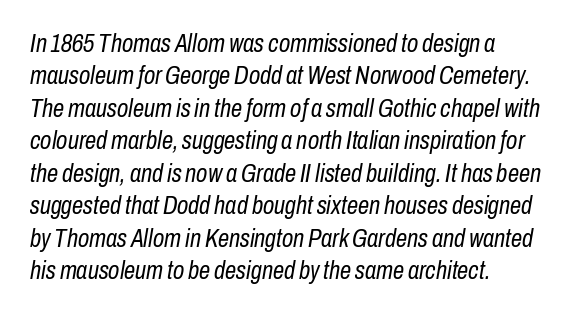
{"italic": "yes", "lean": "right", "slant_degrees": 10, "bold": "no", "underline": "no", "align": "left", "line_spacing": "normal", "line_spacing_ratio": 1.3, "letter_spacing": "normal", "letter_spacing_em": 0.0, "glyph_px": 25}
